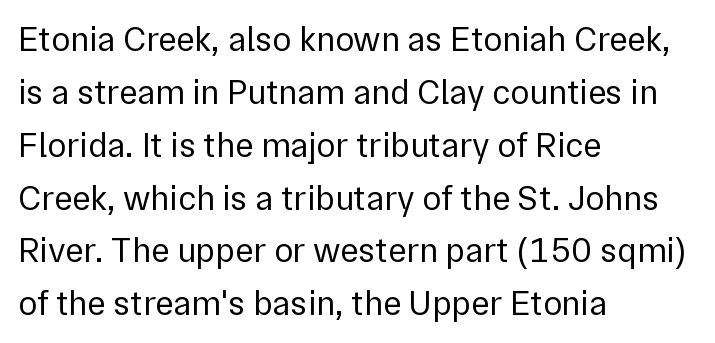
Words appear dense and cohesive because spacing is normal. You could not count columns in this text — the font is proportionally spaced. The characters display no serif detailing; their extremities are plain. This is the regular roman posture of the typeface. Nobody drew a line under any word here.
